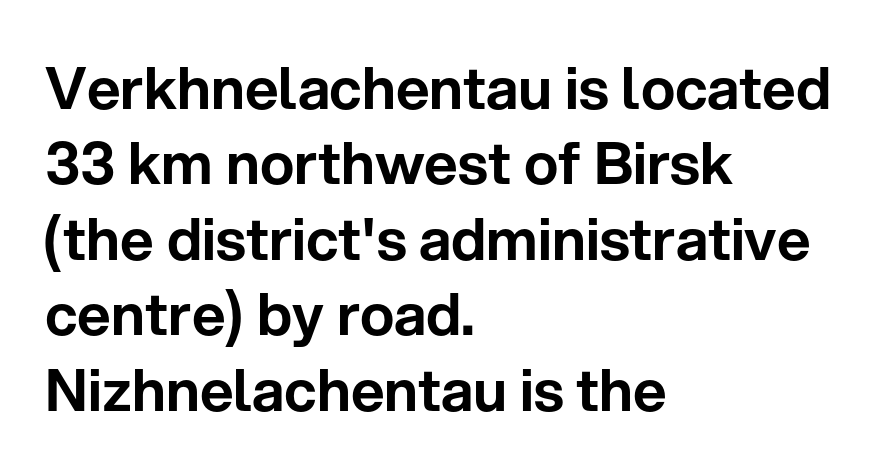
{"serif": "no", "italic": "no", "width": "normal", "stroke_contrast": "low", "x_height": "medium", "monospaced": "no", "underline": "no", "align": "left", "line_spacing": "normal", "line_spacing_ratio": 1.3, "letter_spacing": "normal", "letter_spacing_em": 0.0, "glyph_px": 58}
